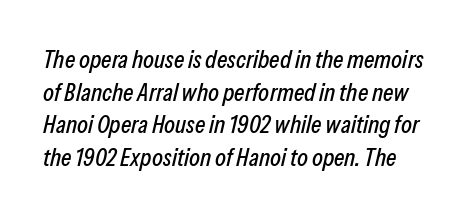
No word sits above an underline. Leading: standard. It's the slanting kind of type. This rendering leaves character spacing at its baseline value.
